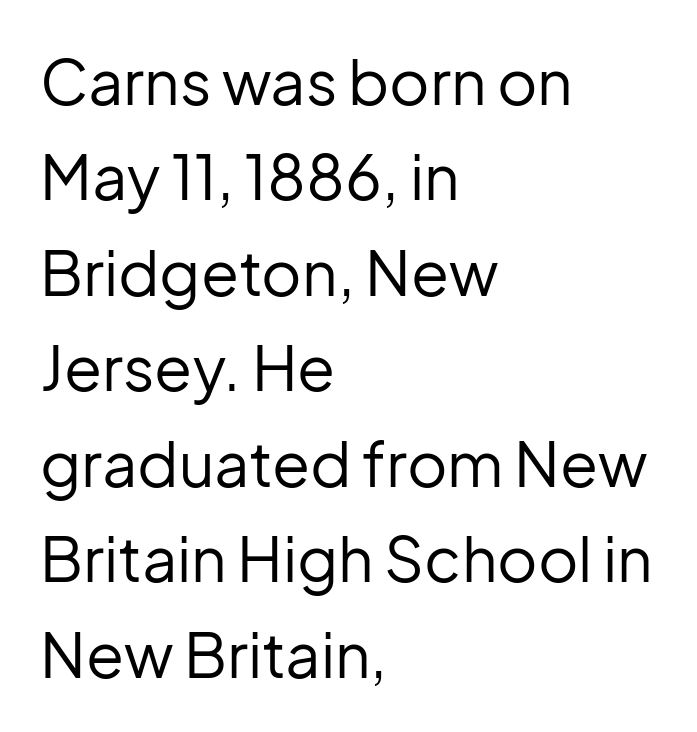
The image shows 62 px regular-weight sans-serif type, upright; set left-aligned, normal line spacing (1.54x), normal letter spacing, not underlined; low stroke contrast and a medium x-height.
